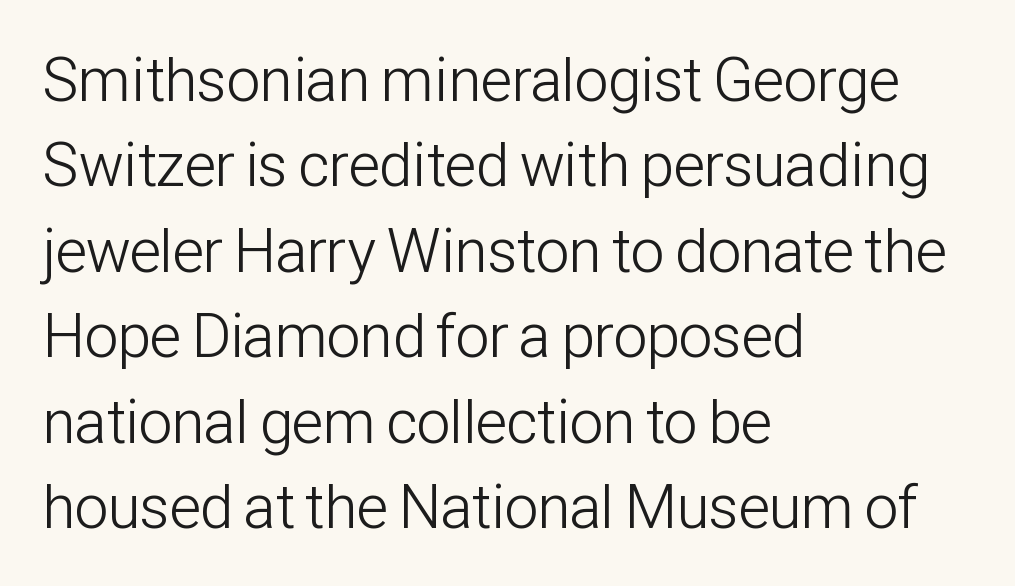
The text was rendered using a sans face with plain stroke endings. Check under the words: just untouched page. Visually the block forms a straight wall on the left and a jagged coastline on the right. The letters advance in unequal steps, a hallmark of proportional type. The type is set solid horizontally, with unmodified tracking.
